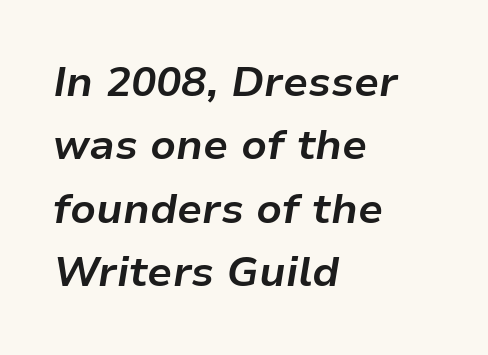
Q: Is the text bold? A: Yes.
Q: Is the text italic (slanted)? A: Yes, it leans right by about 9 degrees.
Q: Is the text underlined? A: No.
Q: How is the paragraph aligned? A: Left-aligned.
Q: Is the spacing between letters normal or unusually wide? A: Normal.
Q: Is the spacing between lines tight, normal or loose? A: Normal.
Q: Width (condensed, normal, or wide)? A: Normal.
Q: Stroke contrast? A: Low.
Q: x-height? A: Medium.
Q: Monospaced? A: No.
